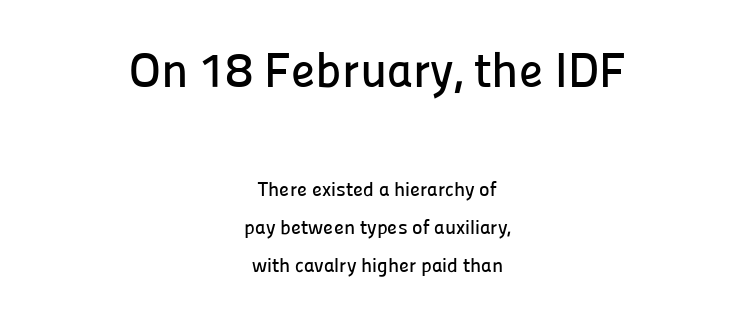
The image shows 49 px sans-serif type, upright; set centered, line spacing 1.88x, normal letter spacing, not underlined; the first (top) block is 2.45x larger; low stroke contrast and a medium x-height.
